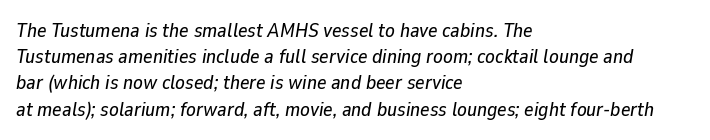
Nobody touched the tracking dial on this one. The space directly below the letters is spotless. The rendering applies a slant to the glyphs. Leading: standard. Notice how the passage keeps a crisp vertical edge on the left only.
